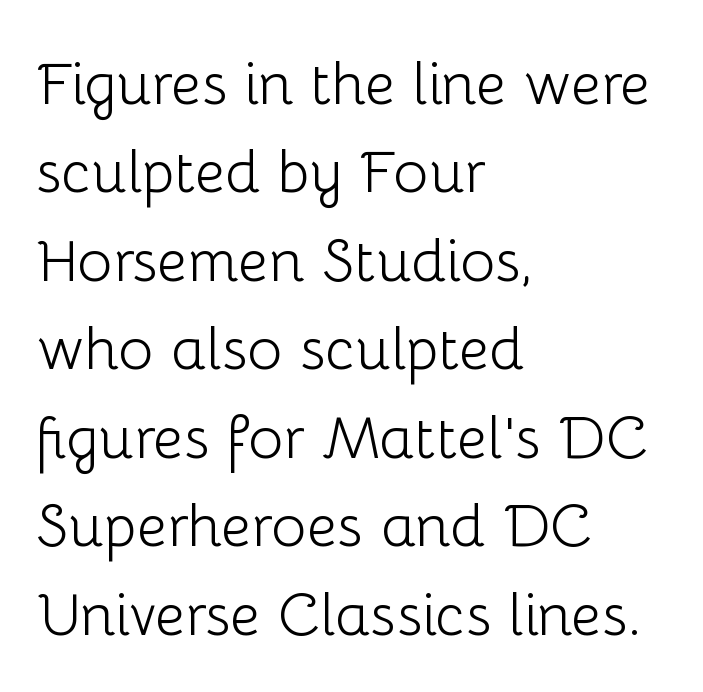
Q: Is the text bold? A: No.
Q: Is the text italic (slanted)? A: No, it is upright.
Q: Is the typeface a serif or a sans-serif typeface? A: Sans-serif.
Q: Is the text underlined? A: No.
Q: How is the paragraph aligned? A: Left-aligned.
Q: Is the spacing between letters normal or unusually wide? A: Normal.
Q: Is the spacing between lines tight, normal or loose? A: Normal.
Q: Width (condensed, normal, or wide)? A: Normal.
Q: Stroke contrast? A: Low.
Q: x-height? A: Medium.
Q: Monospaced? A: No.
